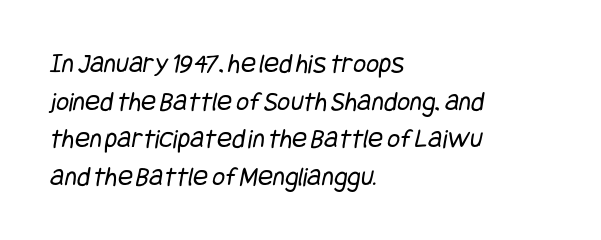
Q: Is the text bold? A: No.
Q: Is the typeface a serif or a sans-serif typeface? A: Sans-serif.
Q: Is the text underlined? A: No.
Q: How is the paragraph aligned? A: Left-aligned.
Q: Is the spacing between letters normal or unusually wide? A: Normal.
Q: Is the spacing between lines tight, normal or loose? A: Normal.
Q: Width (condensed, normal, or wide)? A: Condensed.
Q: Stroke contrast? A: Low.
Q: x-height? A: Large.
